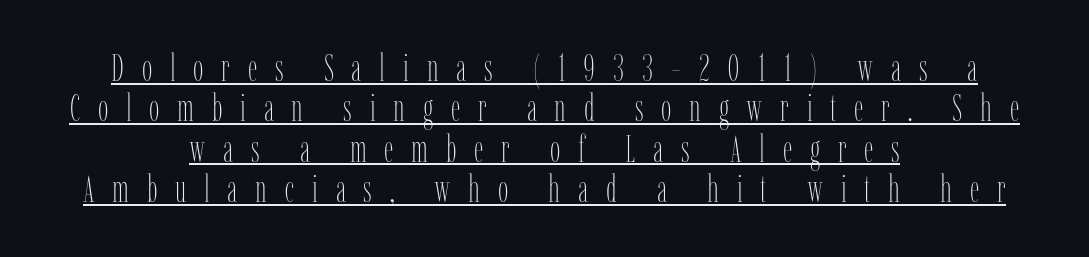
The image shows 37 px thin, condensed type, upright; set centered, tight line spacing (1.09x), unusually wide letter spacing (+0.48 em), underlined; low stroke contrast and a medium x-height.
